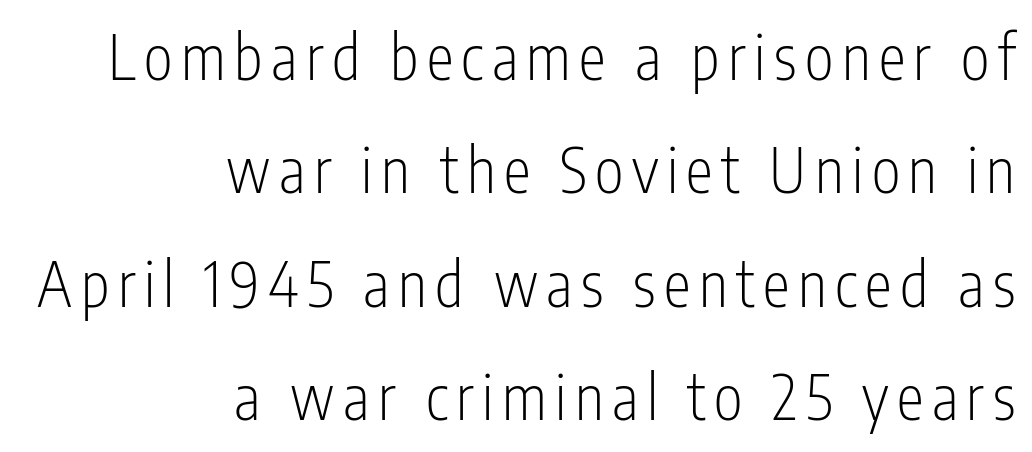
Descenders are the only things crossing below the line. Style check: upright. Does the type have serifs? No, each stem ends abruptly. Stroke thickness stays within the range of a standard reading face or lighter. The rendering uses natural spacing where letterforms have individual widths.
